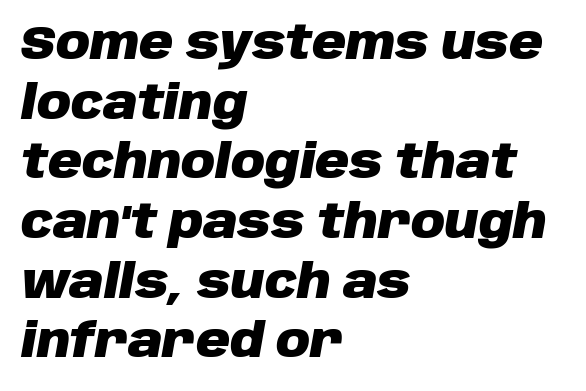
How would I describe the line gaps? Plain and ordinary. The gap between lines stays unmarked. You can tell it's italic because the verticals aren't actually vertical. Look at the stroke-to-counter ratio: heavy, a bold. Varying glyph widths throughout — classic text-font behaviour. Letter spacing: default.
